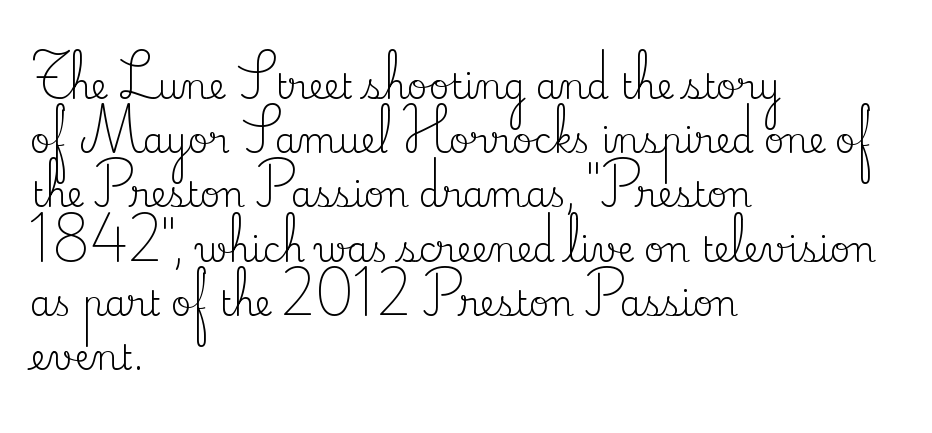
{"serif": "yes", "italic": "no", "bold": "no", "weight": "regular", "width": "normal", "stroke_contrast": "medium", "x_height": "small", "monospaced": "no", "underline": "no", "align": "left", "line_spacing": "normal", "line_spacing_ratio": 1.55, "letter_spacing": "normal", "letter_spacing_em": 0.0, "glyph_px": 35}
